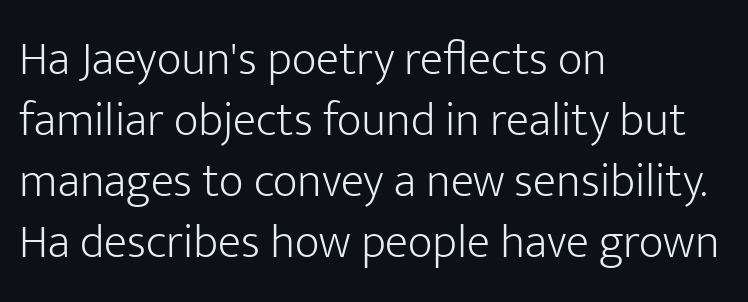
Check where the strokes stop: nothing finishes them off — pure sans. Caption: face not bold, strokes unweighted. The lines sit at an ordinary, default distance from one another. The font's upright variant was chosen for this text. Left-aligned paragraph, ragged on the right. Descenders are the only things crossing below the line.
